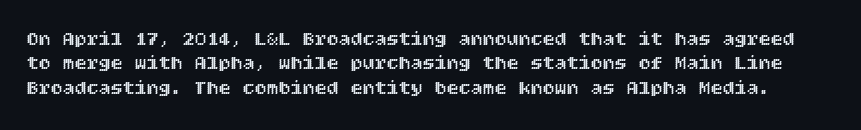
The image shows 20 px text type, upright; set line spacing 1.22x, normal letter spacing, not underlined.
